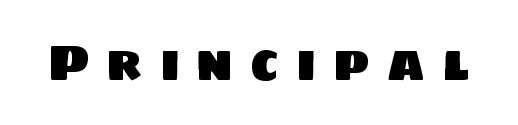
{"serif": "no", "width": "normal", "stroke_contrast": "low", "x_height": "large", "monospaced": "no", "underline": "no", "letter_spacing": "wide", "letter_spacing_em": 0.34, "glyph_px": 49}
